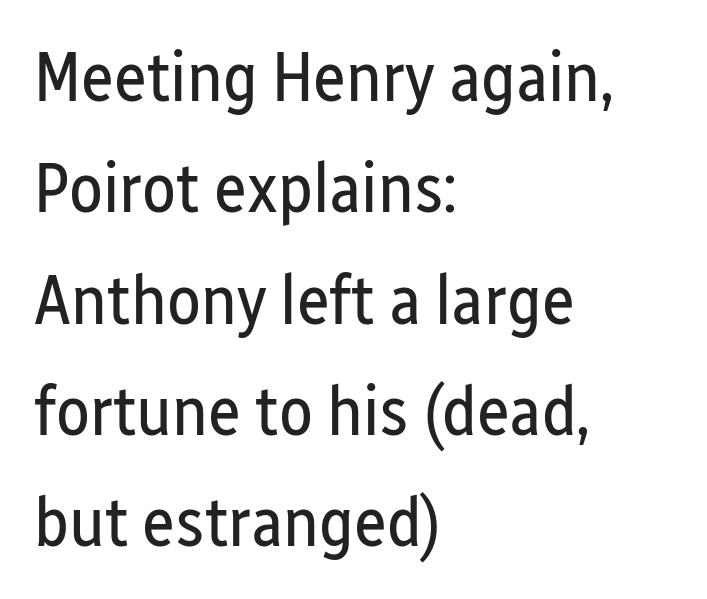
{"serif": "no", "italic": "no", "bold": "no", "weight": "regular", "width": "condensed", "stroke_contrast": "low", "x_height": "medium", "monospaced": "no", "underline": "no", "align": "left", "line_spacing": "normal", "line_spacing_ratio": 1.59, "letter_spacing": "normal", "letter_spacing_em": 0.0, "glyph_px": 70}
